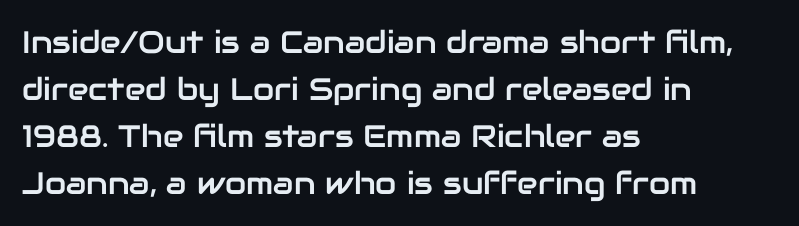
Notice how the stems are strictly vertical — no italics here. Nope, no serifs anywhere on these letters. The rows are spaced the way most documents space them. Glyph-to-glyph distance matches everyday printed text. The face used here is proportionally spaced, like ordinary book or web type.
